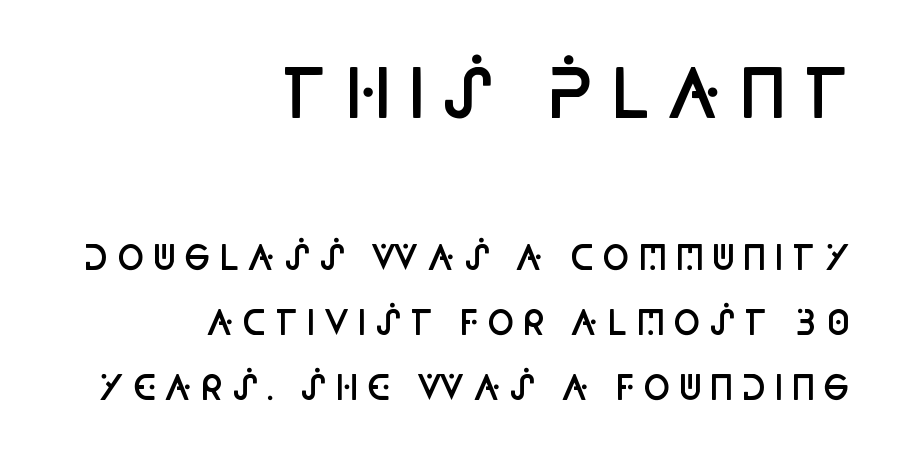
Which of the two is more prominent by size? The first, at the top. In terms of leading, this rendering errs on the spacious side. Bare-footed words on every line. Semibold letterforms, between regular and bold. Tall strokes in this sample are plumb rather than angled.
